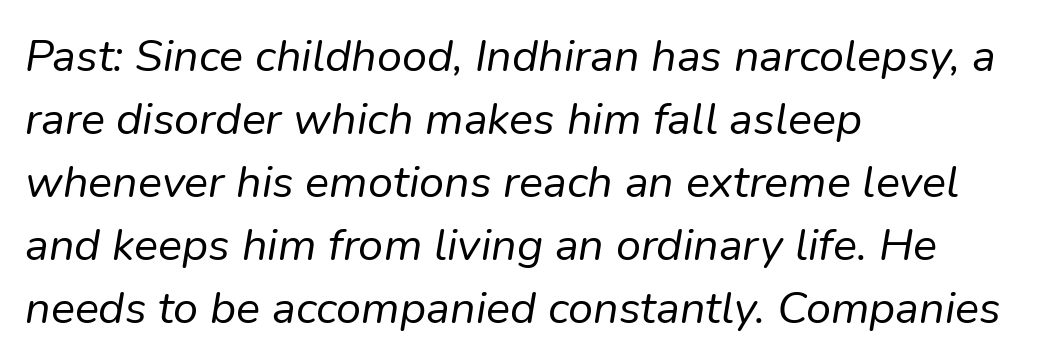
Q: Is the text bold? A: No.
Q: Is the text italic (slanted)? A: Yes, it leans right by about 9 degrees.
Q: Is the text underlined? A: No.
Q: How is the paragraph aligned? A: Left-aligned.
Q: Is the spacing between letters normal or unusually wide? A: Normal.
Q: Is the spacing between lines tight, normal or loose? A: Normal.
Q: Width (condensed, normal, or wide)? A: Normal.
Q: Stroke contrast? A: Low.
Q: x-height? A: Medium.
Q: Monospaced? A: No.
